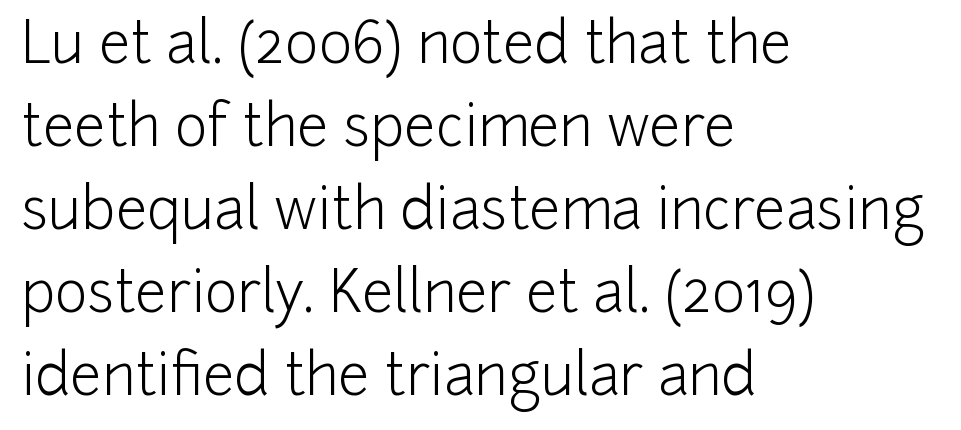
The image shows 56 px light sans-serif type, upright; set left-aligned, normal line spacing (1.48x), normal letter spacing, not underlined; low stroke contrast and a medium x-height.
